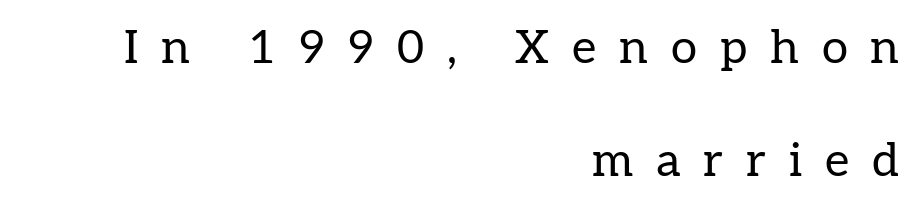
The image shows 47 px regular-weight serif type, upright; set right-aligned, loose line spacing (2.41x), unusually wide letter spacing (+0.49 em), not underlined; low stroke contrast and a medium x-height.
